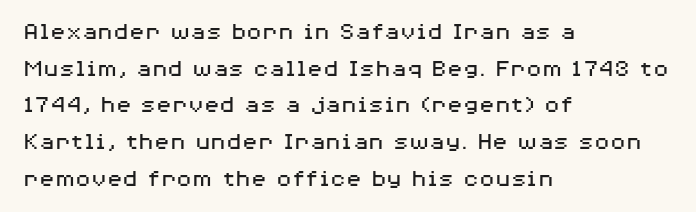
Q: Is the text bold? A: No.
Q: Is the text italic (slanted)? A: No, it is upright.
Q: Is the text underlined? A: No.
Q: How is the paragraph aligned? A: Left-aligned.
Q: Is the spacing between letters normal or unusually wide? A: Normal.
Q: Is the spacing between lines tight, normal or loose? A: Normal.
